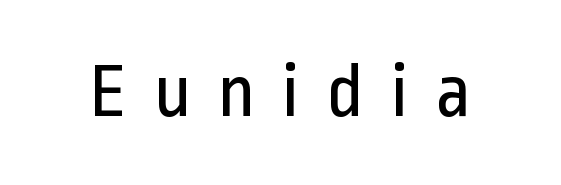
Q: Is the text bold? A: No.
Q: Is the text italic (slanted)? A: No, it is upright.
Q: Is the typeface a serif or a sans-serif typeface? A: Sans-serif.
Q: Is the text underlined? A: No.
Q: Is the spacing between letters normal or unusually wide? A: Unusually wide.
Q: Width (condensed, normal, or wide)? A: Condensed.
Q: Stroke contrast? A: Low.
Q: x-height? A: Medium.
Q: Monospaced? A: No.
